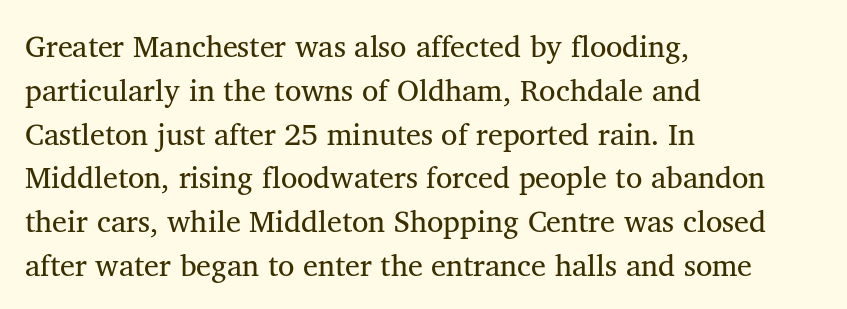
The image shows 30 px serif type, upright; set left-aligned, normal line spacing (1.46x), normal letter spacing, not underlined; medium stroke contrast and a medium x-height.
